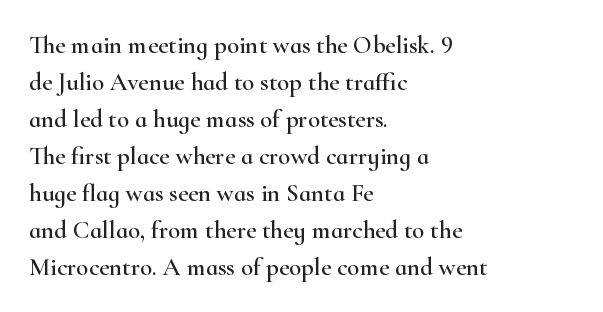
The image shows 25 px text type, upright; set left-aligned, normal line spacing (1.48x), normal letter spacing, not underlined.
